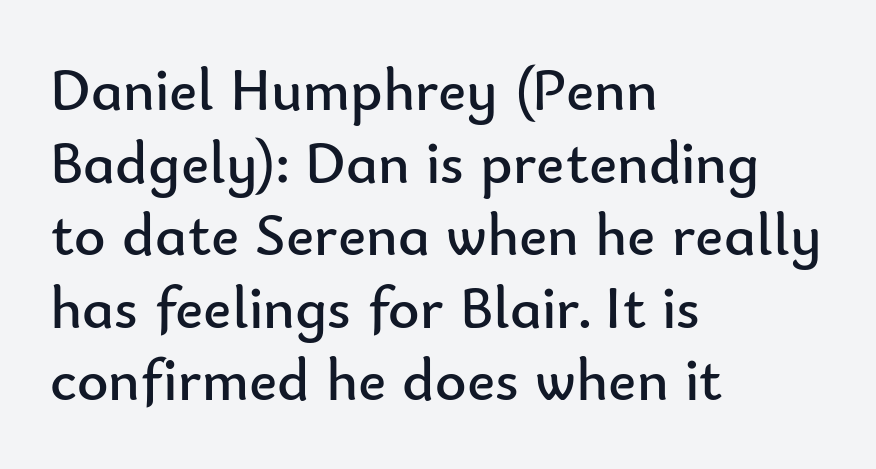
Serifs: no, the terminals of the letterforms are clean. The passage shown is typed in a proportional face where columns would drift. The axis of the letterforms is exactly vertical. Stroke thickness stays within the range of a standard reading face or lighter.
